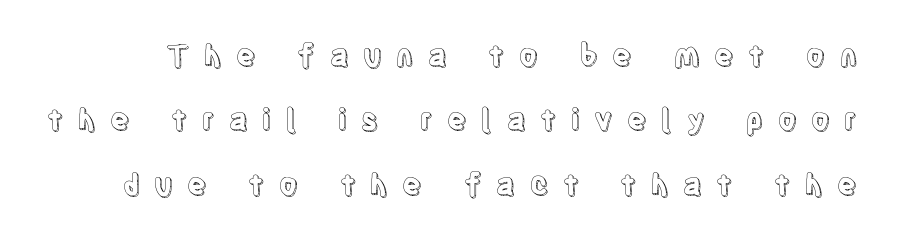
{"italic": "no", "width": "condensed", "x_height": "large", "monospaced": "no", "underline": "no", "line_spacing": "loose", "line_spacing_ratio": 2.22, "letter_spacing": "wide", "letter_spacing_em": 0.49, "glyph_px": 29}
